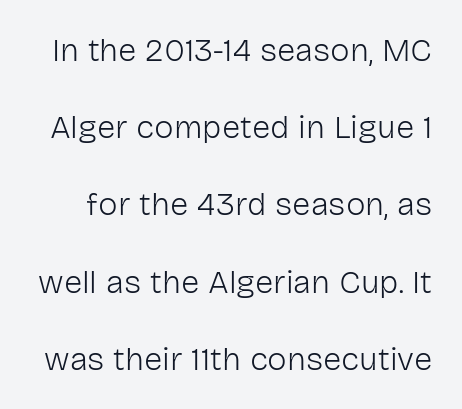
The image shows 33 px light sans-serif type, upright; set loose line spacing (2.34x), normal letter spacing, not underlined; low stroke contrast and a medium x-height.
